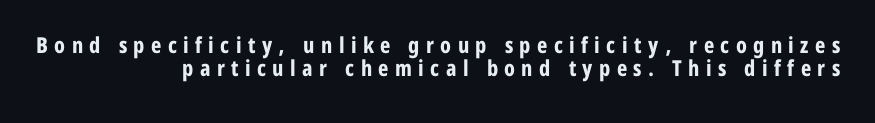
{"italic": "no", "bold": "yes", "underline": "no", "align": "right", "line_spacing": "tight", "line_spacing_ratio": 1.03, "letter_spacing": "wide", "letter_spacing_em": 0.29, "glyph_px": 22}
